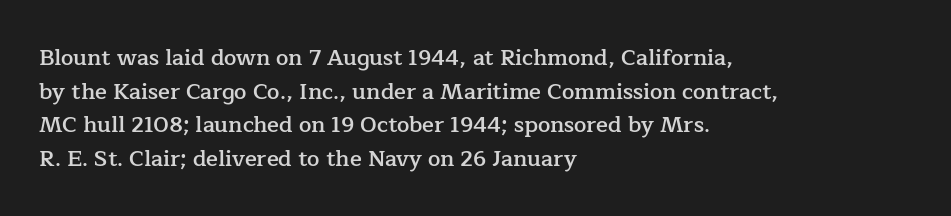
Q: Is the text bold? A: Semi-bold.
Q: Is the text italic (slanted)? A: No, it is upright.
Q: Is the text underlined? A: No.
Q: How is the paragraph aligned? A: Left-aligned.
Q: Is the spacing between letters normal or unusually wide? A: Normal.
Q: Is the spacing between lines tight, normal or loose? A: Normal.
